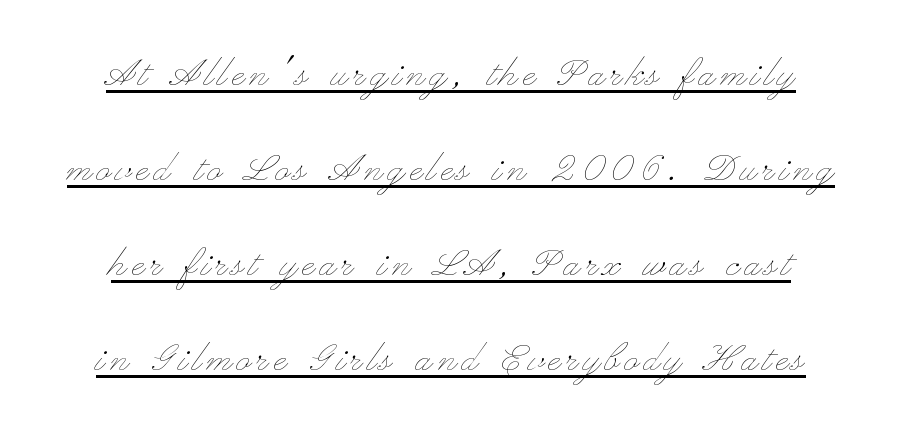
The image shows 47 px thin, wide type; set loose line spacing (2.02x), underlined; low stroke contrast and a small x-height.
